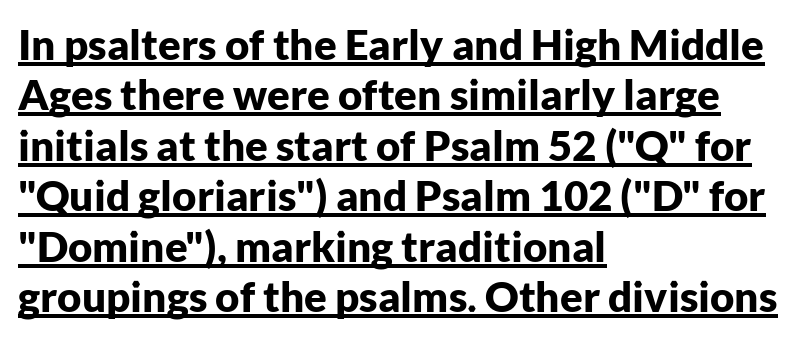
The image shows 42 px bold sans-serif type, upright; set left-aligned, line spacing 1.2x, normal letter spacing, underlined; low stroke contrast and a medium x-height.
